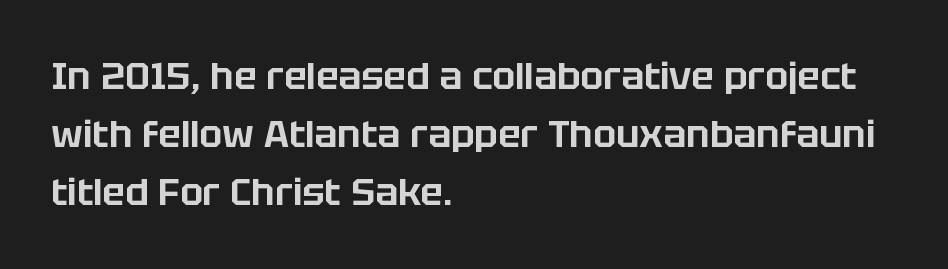
Proportional: the letters do not fall into vertical columns. Posture: straight, roman, zero tilt. If you measured baseline to baseline, you'd find a middling distance. Does extra space separate the letters? No, they use regular spacing. Each row of text sits above clean, open space. The lines are quadded left.
